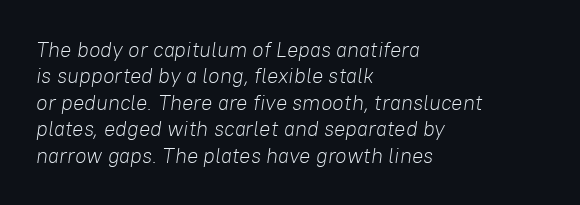
The image shows 21 px text type, italic (leaning right); set left-aligned, normal line spacing (1.26x), normal letter spacing, not underlined.
